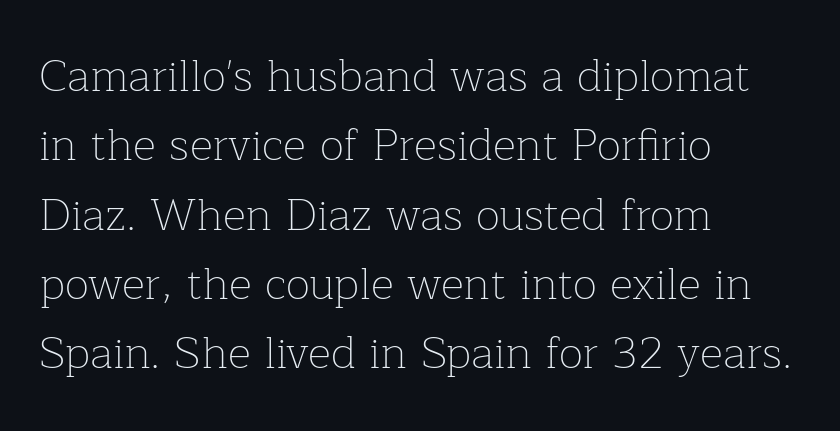
The image shows 45 px thin serif type, upright; set left-aligned, normal line spacing (1.54x), normal letter spacing, not underlined; low stroke contrast and a medium x-height.
